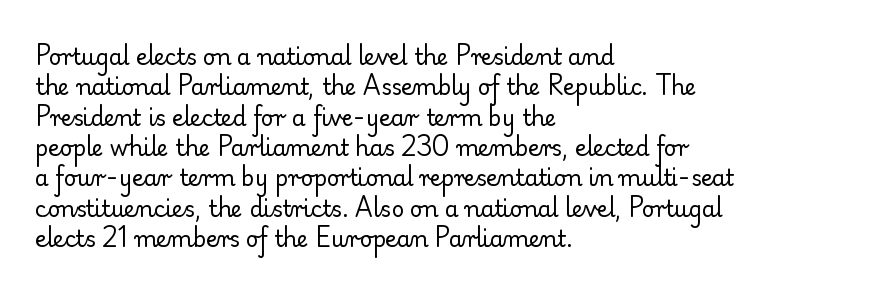
A quiet, ordinary-to-light weight characterises the typeface. The text block is weighted toward the left margin, trailing off unevenly rightward. This rendering leaves character spacing at its baseline value. Characters remain perfectly vertical along every line. The strip under each line holds only bare page.
